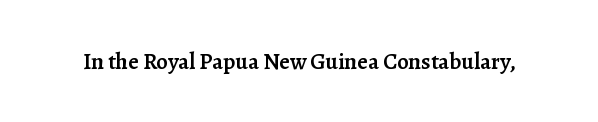
No extra tracking has been applied to these lines. The area under the type is left untouched. Weight: semibold (demi). If you drew a line through each stem, it would be perfectly vertical.
